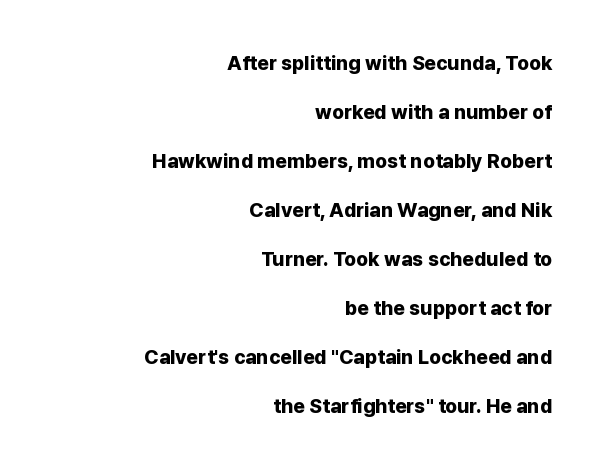
Q: Is the text bold? A: Yes.
Q: Is the text italic (slanted)? A: No, it is upright.
Q: Is the text underlined? A: No.
Q: How is the paragraph aligned? A: Right-aligned.
Q: Is the spacing between letters normal or unusually wide? A: Normal.
Q: Is the spacing between lines tight, normal or loose? A: Loose.
